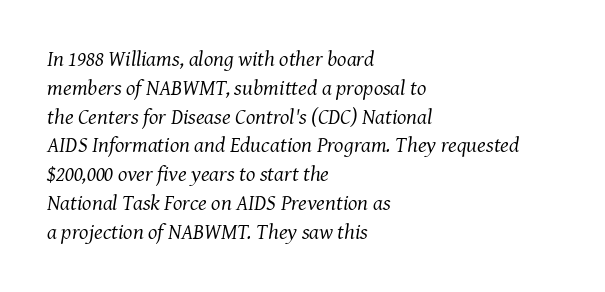
Q: Is the text bold? A: No.
Q: Is the text italic (slanted)? A: Yes, it leans right by about 7 degrees.
Q: Is the text underlined? A: No.
Q: How is the paragraph aligned? A: Left-aligned.
Q: Is the spacing between letters normal or unusually wide? A: Normal.
Q: Is the spacing between lines tight, normal or loose? A: Normal.
